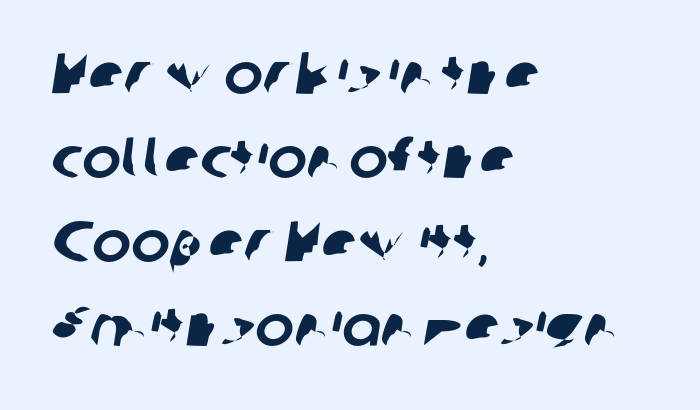
The image shows 58 px sans-serif type; set left-aligned, normal line spacing (1.45x), normal letter spacing, not underlined; low stroke contrast and a medium x-height.
